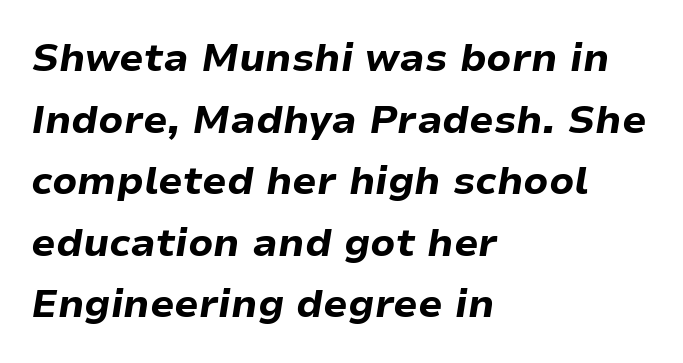
Q: Is the text bold? A: Yes.
Q: Is the text italic (slanted)? A: Yes, it leans right by about 9 degrees.
Q: Is the text underlined? A: No.
Q: How is the paragraph aligned? A: Left-aligned.
Q: Is the spacing between letters normal or unusually wide? A: Normal.
Q: Is the spacing between lines tight, normal or loose? A: Normal.
Q: Width (condensed, normal, or wide)? A: Normal.
Q: Stroke contrast? A: Low.
Q: x-height? A: Medium.
Q: Monospaced? A: No.
